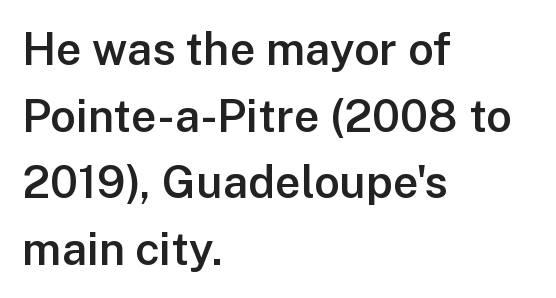
Layout note: lines flush left. Serif or sans? Sans — the stroke terminals are bare. The typesetting leans somewhat heavy: a semibold. The vertical gap from one line to the next is medium. Clear beneath every line of the passage.
